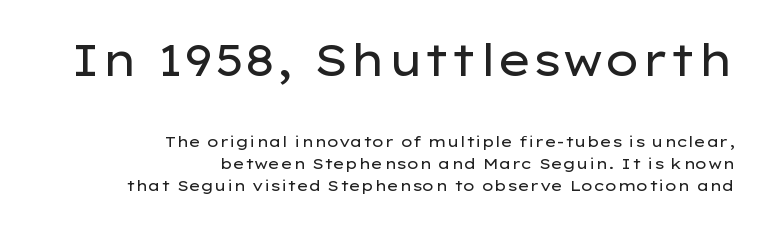
The image shows 44 px regular-weight, wide sans-serif type, upright; set right-aligned, normal line spacing (1.47x), normal letter spacing, not underlined; the first (top) block is 2.93x larger; low stroke contrast and a medium x-height.
